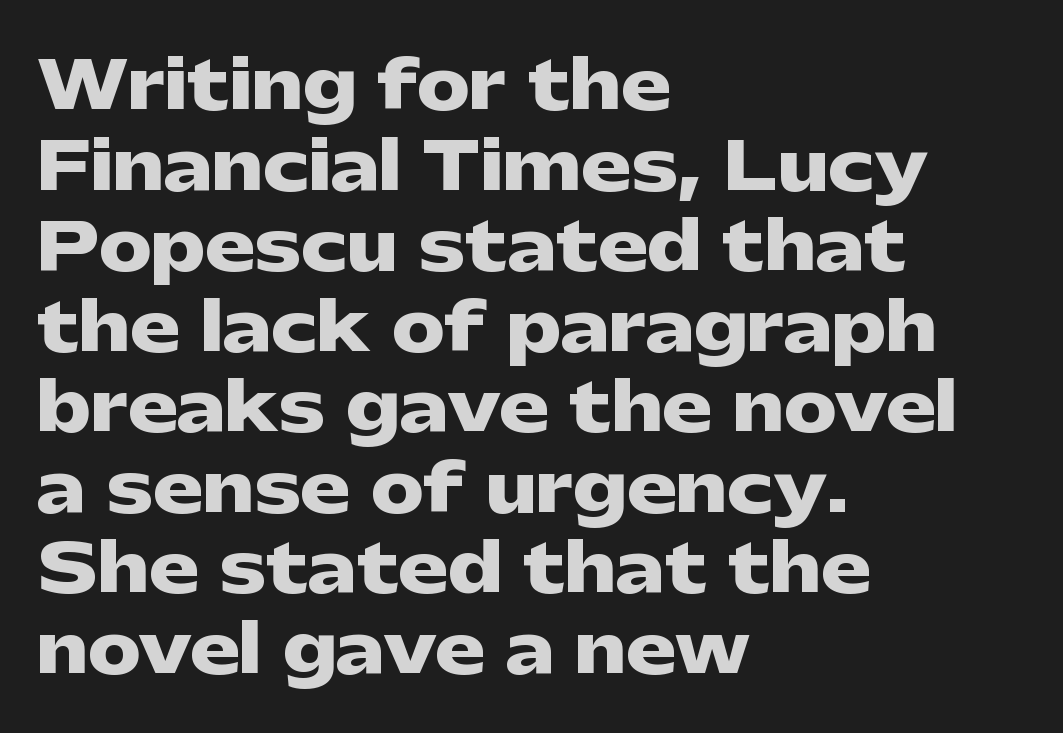
Q: Is the text bold? A: Yes.
Q: Is the text italic (slanted)? A: No, it is upright.
Q: Is the typeface a serif or a sans-serif typeface? A: Sans-serif.
Q: Is the text underlined? A: No.
Q: How is the paragraph aligned? A: Left-aligned.
Q: Is the spacing between letters normal or unusually wide? A: Normal.
Q: Width (condensed, normal, or wide)? A: Wide.
Q: Stroke contrast? A: Low.
Q: x-height? A: Medium.
Q: Monospaced? A: No.
